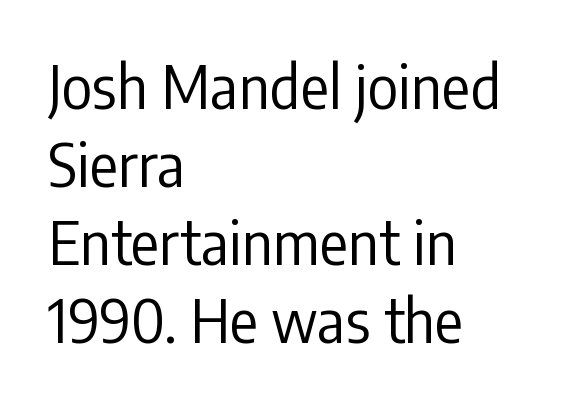
{"serif": "no", "italic": "no", "bold": "no", "weight": "regular", "width": "condensed", "stroke_contrast": "low", "x_height": "medium", "monospaced": "no", "underline": "no", "align": "left", "line_spacing": "normal", "line_spacing_ratio": 1.32, "letter_spacing": "normal", "letter_spacing_em": 0.0, "glyph_px": 59}
